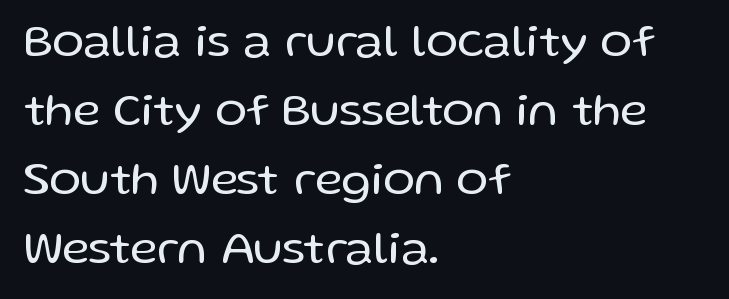
The image shows 47 px regular-weight sans-serif type, upright; set left-aligned, normal line spacing (1.47x), normal letter spacing, not underlined; low stroke contrast and a medium x-height.
